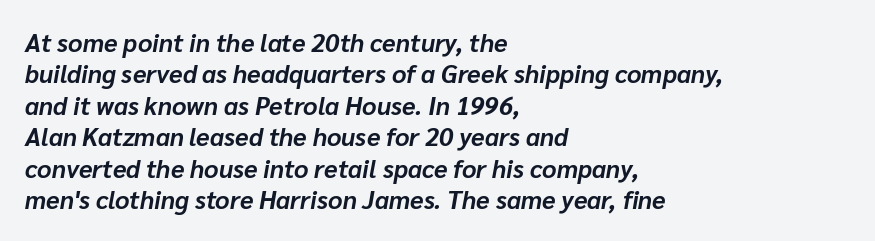
{"italic": "yes", "lean": "right", "slant_degrees": 10, "bold": "yes", "underline": "no", "align": "left", "line_spacing": "normal", "line_spacing_ratio": 1.26, "letter_spacing": "normal", "letter_spacing_em": 0.0, "glyph_px": 25}
